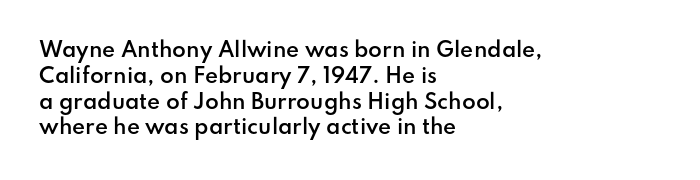
Q: Is the text bold? A: Semi-bold.
Q: Is the text italic (slanted)? A: No, it is upright.
Q: Is the text underlined? A: No.
Q: How is the paragraph aligned? A: Left-aligned.
Q: Is the spacing between letters normal or unusually wide? A: Normal.
Q: Is the spacing between lines tight, normal or loose? A: Normal.
